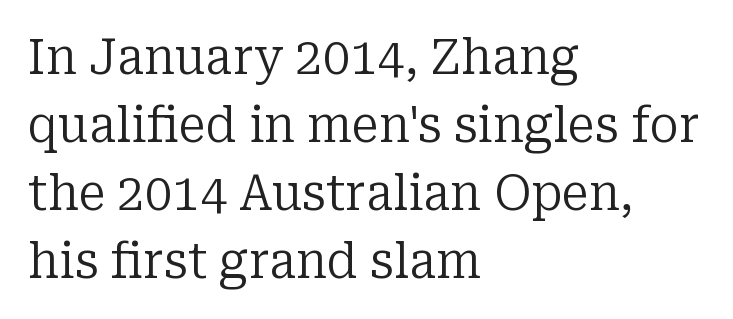
{"serif": "yes", "italic": "no", "bold": "no", "weight": "regular", "width": "normal", "stroke_contrast": "low", "x_height": "medium", "monospaced": "no", "underline": "no", "align": "left", "line_spacing": "normal", "line_spacing_ratio": 1.39, "letter_spacing": "normal", "letter_spacing_em": 0.0, "glyph_px": 49}
